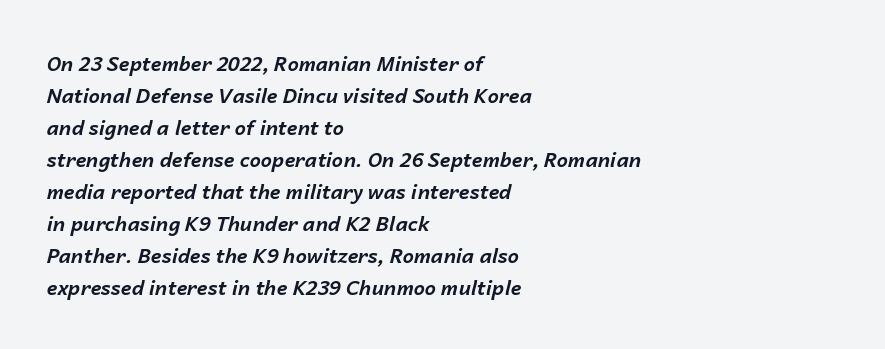
Q: Is the text bold? A: Yes.
Q: Is the text italic (slanted)? A: Yes, it leans right by about 14 degrees.
Q: Is the text underlined? A: No.
Q: How is the paragraph aligned? A: Left-aligned.
Q: Is the spacing between letters normal or unusually wide? A: Normal.
Q: Is the spacing between lines tight, normal or loose? A: Normal.
